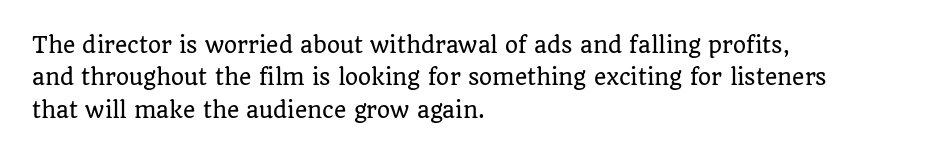
Q: Is the text italic (slanted)? A: No, it is upright.
Q: Is the text underlined? A: No.
Q: How is the paragraph aligned? A: Left-aligned.
Q: Is the spacing between letters normal or unusually wide? A: Normal.
Q: Is the spacing between lines tight, normal or loose? A: Normal.
